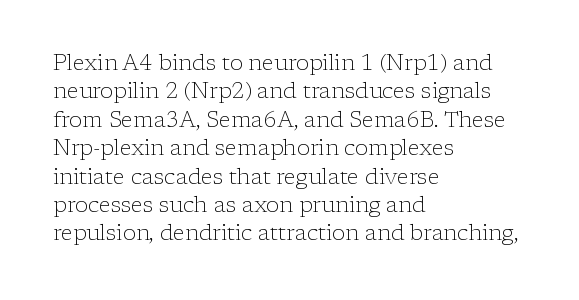
The image shows 22 px text type, upright; set left-aligned, normal line spacing (1.29x), normal letter spacing, not underlined.
